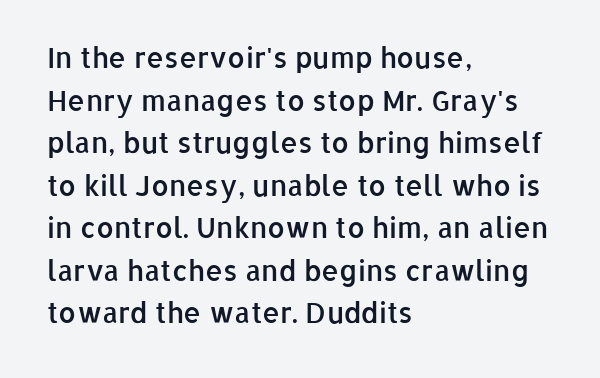
Q: Is the text bold? A: Semi-bold.
Q: Is the text italic (slanted)? A: No, it is upright.
Q: Is the typeface a serif or a sans-serif typeface? A: Sans-serif.
Q: Is the text underlined? A: No.
Q: How is the paragraph aligned? A: Left-aligned.
Q: Is the spacing between letters normal or unusually wide? A: Normal.
Q: Is the spacing between lines tight, normal or loose? A: Normal.
Q: Width (condensed, normal, or wide)? A: Normal.
Q: Stroke contrast? A: Low.
Q: x-height? A: Medium.
Q: Monospaced? A: No.
